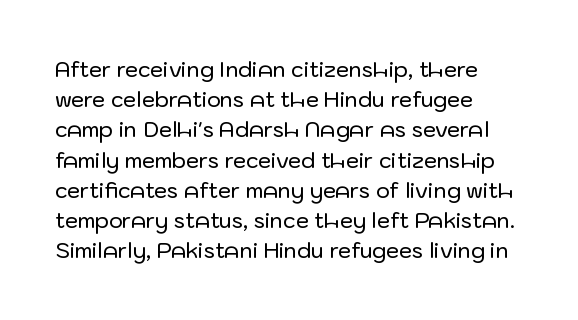
The lines sit at an ordinary, default distance from one another. In terms of posture, this sample is upright. What stands out about the letter spacing? Nothing — it is the standard amount. Leftover space on each line is placed entirely after the last word. Check the space under the baseline: it is left empty.
